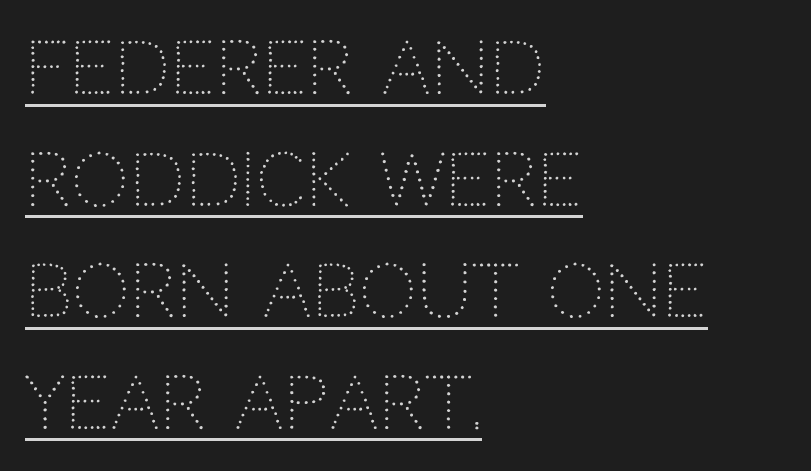
Q: Is the text bold? A: No.
Q: Is the text italic (slanted)? A: No, it is upright.
Q: Is the typeface a serif or a sans-serif typeface? A: Sans-serif.
Q: Is the text underlined? A: Yes.
Q: How is the paragraph aligned? A: Left-aligned.
Q: Is the spacing between letters normal or unusually wide? A: Normal.
Q: Is the spacing between lines tight, normal or loose? A: Normal.
Q: Width (condensed, normal, or wide)? A: Normal.
Q: Stroke contrast? A: Low.
Q: x-height? A: Large.
Q: Monospaced? A: No.
